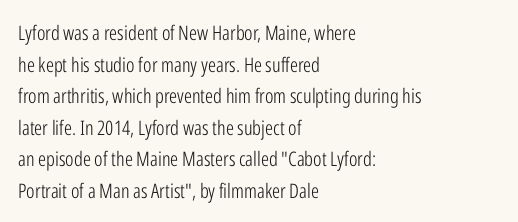
Teacher's note: observe the even left margin — that is flush-left alignment. The passage shown is not underscored anywhere. The rendering uses a moderate line-height, typical for paragraphs. Ascenders rise straight up at ninety degrees. Nobody touched the tracking dial on this one.
